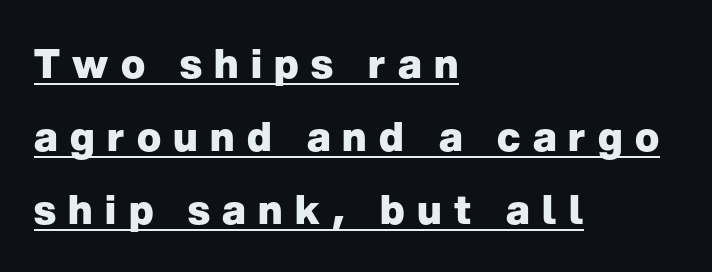
The face used here is proportionally spaced, like ordinary book or web type. Each line of the rendering has a horizontal stroke beneath the glyphs. Is this a sans? Yes — the strokes have no serifs. Posture: vertical. The rendering anchors every line to the left-hand side. Does the weight exceed regular? Yes, all the way to bold.
